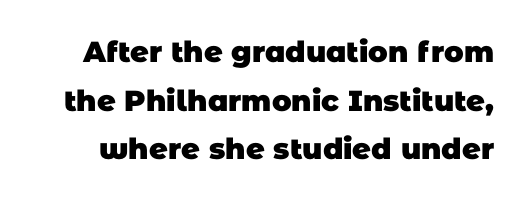
Unlike a traditional serif, this face leaves its strokes unadorned. The glyphs are unaccompanied by any horizontal stroke below them. Each word holds together tightly as a unit, with standard inter-letter gaps. The sample has been set heavy, in full bold.
